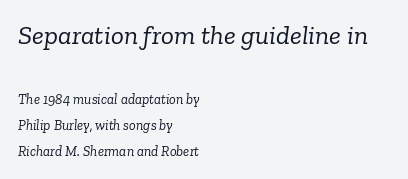
{"italic": "yes", "lean": "right", "slant_degrees": 6, "bold": "no", "underline": "no", "align": "left", "line_spacing_ratio": 1.87, "letter_spacing": "normal", "letter_spacing_em": 0.0, "larger_block": "first", "size_ratio": 1.93, "glyph_px": 27}
